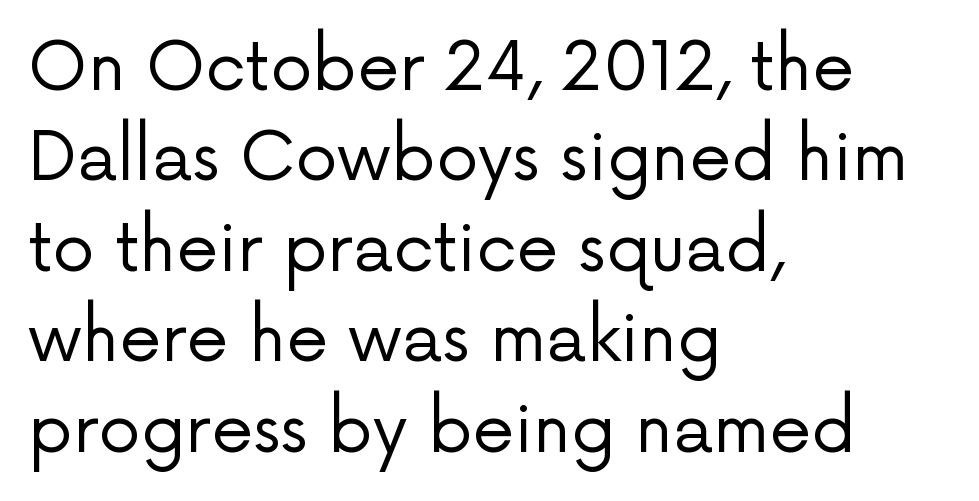
Q: Is the text bold? A: No.
Q: Is the text italic (slanted)? A: No, it is upright.
Q: Is the typeface a serif or a sans-serif typeface? A: Sans-serif.
Q: Is the text underlined? A: No.
Q: How is the paragraph aligned? A: Left-aligned.
Q: Is the spacing between letters normal or unusually wide? A: Normal.
Q: Is the spacing between lines tight, normal or loose? A: Normal.
Q: Width (condensed, normal, or wide)? A: Normal.
Q: Stroke contrast? A: Low.
Q: x-height? A: Medium.
Q: Monospaced? A: No.
